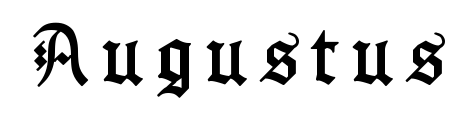
Q: Is the text italic (slanted)? A: No, it is upright.
Q: Is the typeface a serif or a sans-serif typeface? A: Serif.
Q: Is the text underlined? A: No.
Q: Is the spacing between letters normal or unusually wide? A: Unusually wide.
Q: Width (condensed, normal, or wide)? A: Condensed.
Q: Stroke contrast? A: Low.
Q: x-height? A: Medium.
Q: Monospaced? A: No.
